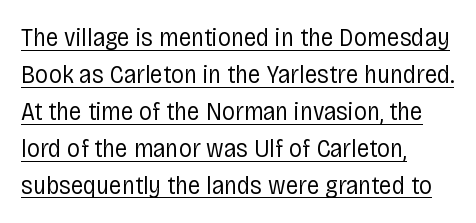
Q: Is the text bold? A: No.
Q: Is the text italic (slanted)? A: No, it is upright.
Q: Is the text underlined? A: Yes.
Q: How is the paragraph aligned? A: Left-aligned.
Q: Is the spacing between letters normal or unusually wide? A: Normal.
Q: Is the spacing between lines tight, normal or loose? A: Normal.
